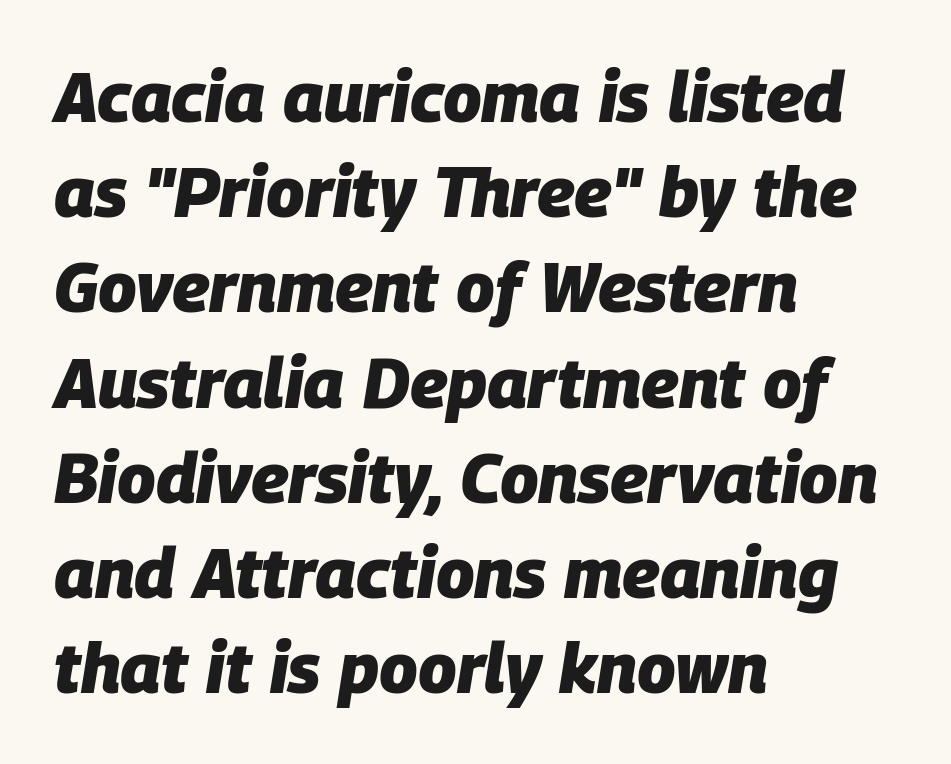
{"italic": "yes", "lean": "right", "slant_degrees": 9, "bold": "yes", "weight": "heavy", "width": "normal", "stroke_contrast": "low", "x_height": "large", "monospaced": "no", "underline": "no", "align": "left", "line_spacing": "normal", "line_spacing_ratio": 1.36, "letter_spacing": "normal", "letter_spacing_em": 0.0, "glyph_px": 70}
